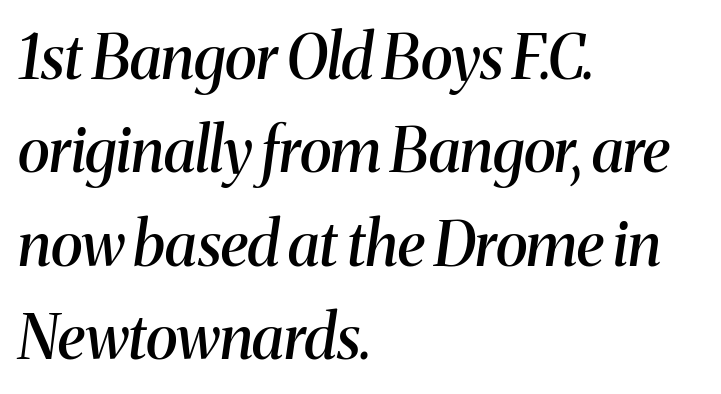
The image shows 61 px semibold serif type, italic (leaning right); set left-aligned, normal line spacing (1.53x), normal letter spacing, not underlined; medium stroke contrast and a medium x-height.
